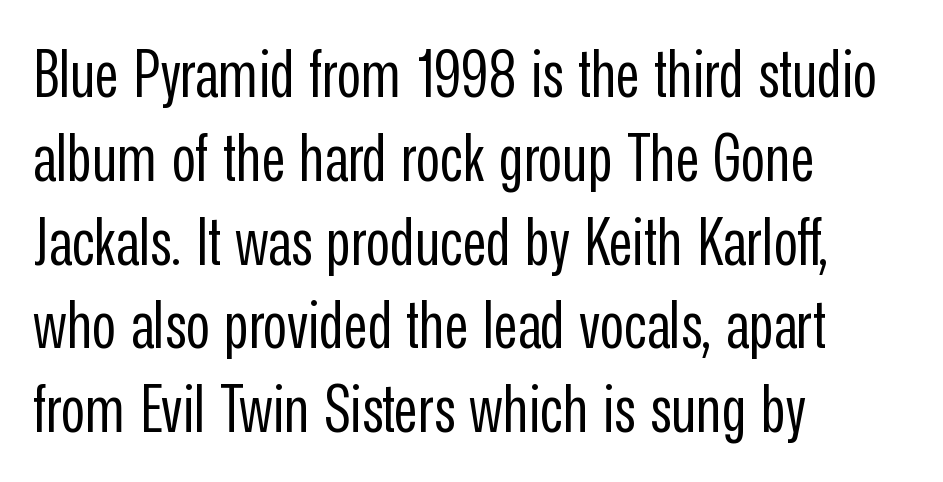
Q: Is the text bold? A: No.
Q: Is the text italic (slanted)? A: No, it is upright.
Q: Is the typeface a serif or a sans-serif typeface? A: Sans-serif.
Q: Is the text underlined? A: No.
Q: How is the paragraph aligned? A: Left-aligned.
Q: Is the spacing between letters normal or unusually wide? A: Normal.
Q: Is the spacing between lines tight, normal or loose? A: Normal.
Q: Width (condensed, normal, or wide)? A: Condensed.
Q: Stroke contrast? A: Low.
Q: x-height? A: Medium.
Q: Monospaced? A: No.
